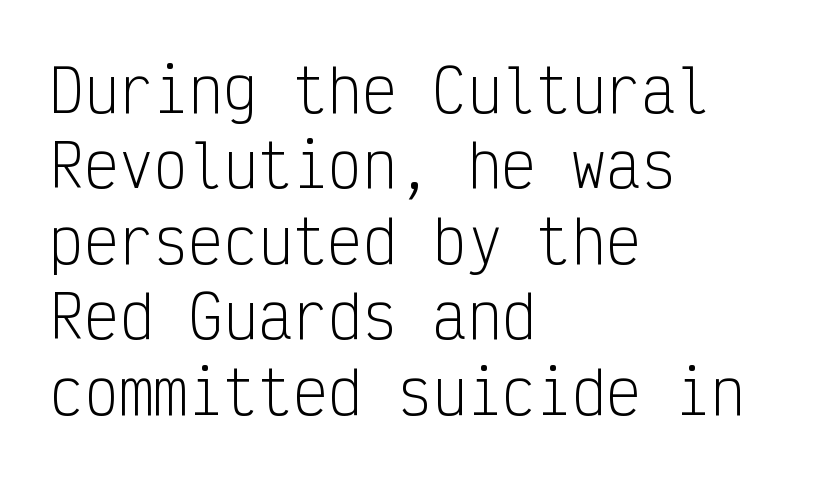
Q: Is the text bold? A: No.
Q: Is the text italic (slanted)? A: No, it is upright.
Q: Is the typeface a serif or a sans-serif typeface? A: Sans-serif.
Q: Is the text underlined? A: No.
Q: How is the paragraph aligned? A: Left-aligned.
Q: Is the spacing between letters normal or unusually wide? A: Normal.
Q: Is the spacing between lines tight, normal or loose? A: Normal.
Q: Width (condensed, normal, or wide)? A: Condensed.
Q: Stroke contrast? A: Low.
Q: x-height? A: Medium.
Q: Monospaced? A: Yes.
